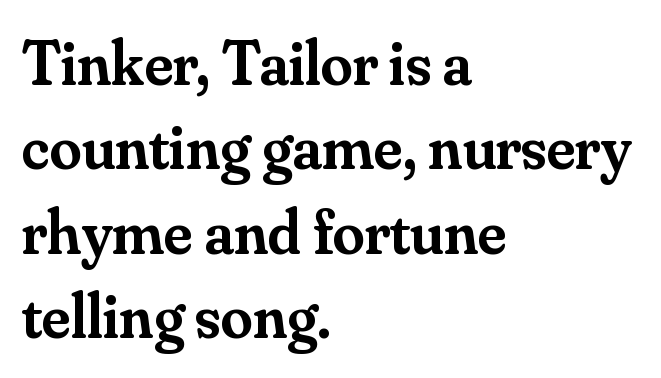
{"serif": "yes", "italic": "no", "bold": "semi", "weight": "semibold", "width": "normal", "stroke_contrast": "medium", "x_height": "small", "monospaced": "no", "underline": "no", "align": "left", "line_spacing": "normal", "line_spacing_ratio": 1.32, "letter_spacing": "normal", "letter_spacing_em": 0.0, "glyph_px": 64}
